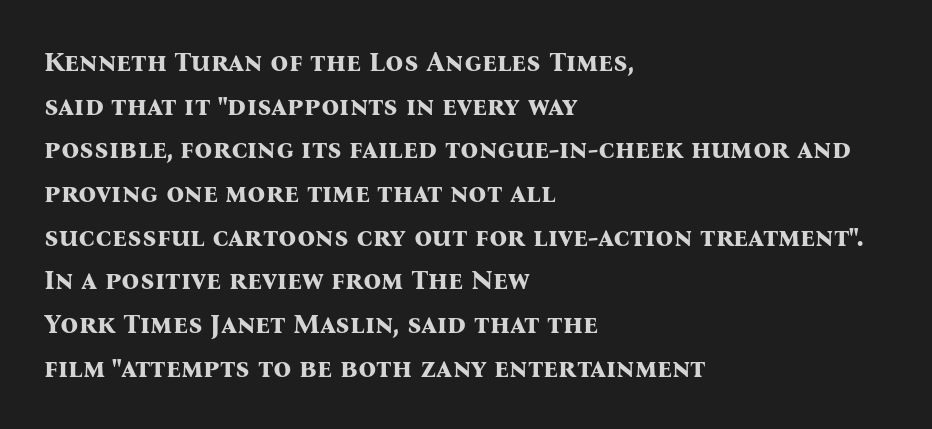
The image shows 28 px bold serif type, upright; set left-aligned, normal line spacing (1.56x), normal letter spacing, not underlined; medium stroke contrast and a medium x-height.
